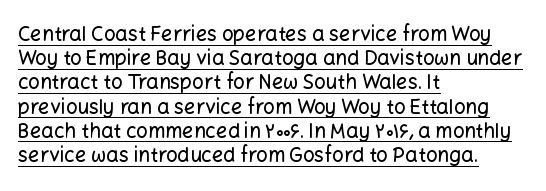
{"italic": "no", "underline": "yes", "align": "left", "line_spacing_ratio": 1.21, "letter_spacing": "normal", "letter_spacing_em": 0.0, "glyph_px": 20}
